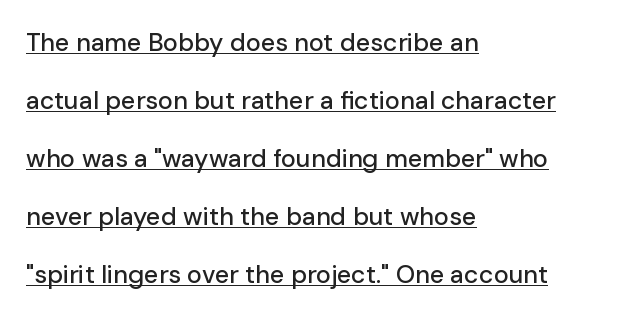
The paragraph has a hard left edge and a soft right edge. Tracking here is standard; glyphs follow each other at the usual distance. Honestly, the underline is the first thing you notice here. A great deal of white space separates one row of letters from the next. Posture: vertical.
